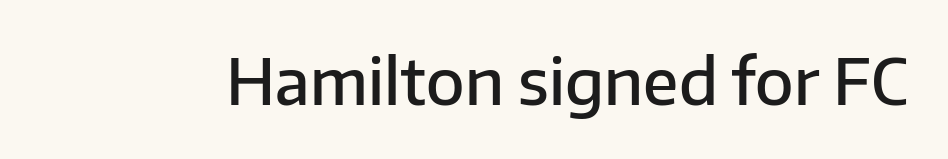
{"serif": "no", "italic": "no", "bold": "semi", "weight": "semibold", "width": "normal", "stroke_contrast": "low", "x_height": "medium", "monospaced": "no", "underline": "no", "letter_spacing": "normal", "letter_spacing_em": 0.0, "glyph_px": 63}
